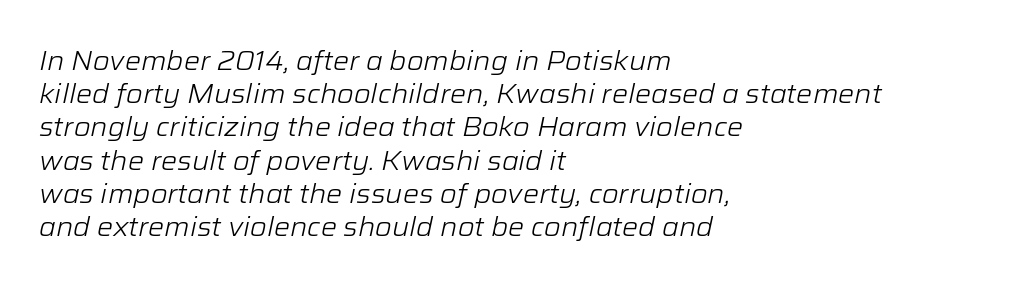
The image shows 27 px text type, italic (leaning right); set left-aligned, line spacing 1.23x, normal letter spacing, not underlined.
